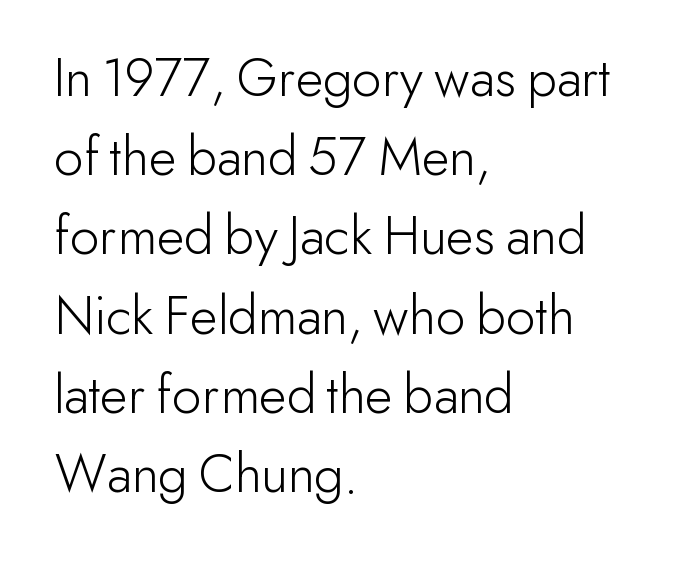
Q: Is the text bold? A: No.
Q: Is the text italic (slanted)? A: No, it is upright.
Q: Is the typeface a serif or a sans-serif typeface? A: Sans-serif.
Q: Is the text underlined? A: No.
Q: How is the paragraph aligned? A: Left-aligned.
Q: Is the spacing between letters normal or unusually wide? A: Normal.
Q: Is the spacing between lines tight, normal or loose? A: Normal.
Q: Width (condensed, normal, or wide)? A: Normal.
Q: Stroke contrast? A: Low.
Q: x-height? A: Small.
Q: Monospaced? A: No.
